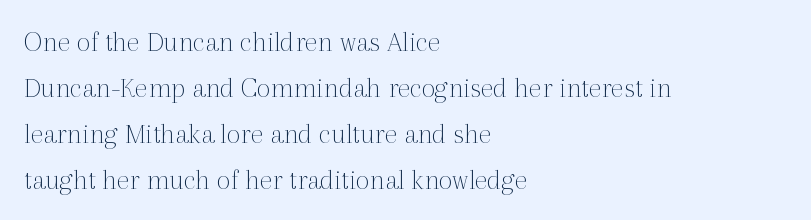
Posture: straight, roman, zero tilt. The passage shown is not bold in any degree. Honestly, there is no underline to notice here at all. The type is set solid horizontally, with unmodified tracking. These lines stack with their left ends in a neat column.
